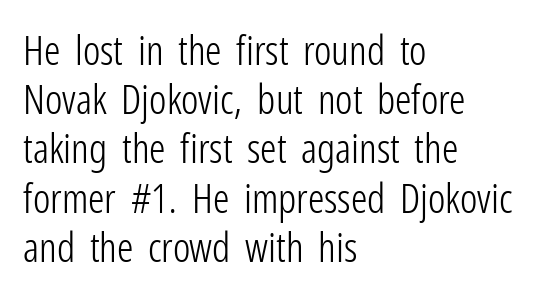
Q: Is the text bold? A: No.
Q: Is the text italic (slanted)? A: No, it is upright.
Q: Is the typeface a serif or a sans-serif typeface? A: Sans-serif.
Q: Is the text underlined? A: No.
Q: How is the paragraph aligned? A: Left-aligned.
Q: Is the spacing between letters normal or unusually wide? A: Normal.
Q: Width (condensed, normal, or wide)? A: Condensed.
Q: Stroke contrast? A: Low.
Q: x-height? A: Medium.
Q: Monospaced? A: No.
